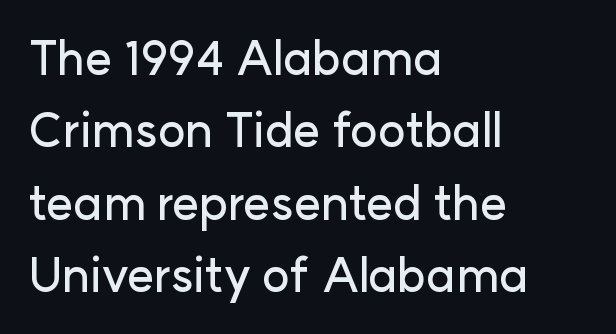
The rendering uses natural spacing where letterforms have individual widths. Anything drawn beneath the words? Only blank space. Does the copy run flush right? No — it runs flush left. These lines sit exactly where default settings would place them.
